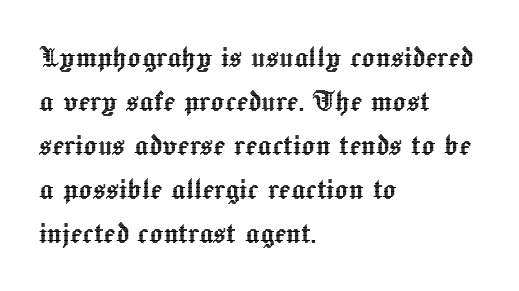
{"italic": "no", "width": "normal", "x_height": "medium", "monospaced": "no", "underline": "no", "align": "left", "line_spacing": "normal", "line_spacing_ratio": 1.26, "letter_spacing": "normal", "letter_spacing_em": 0.0, "glyph_px": 35}
